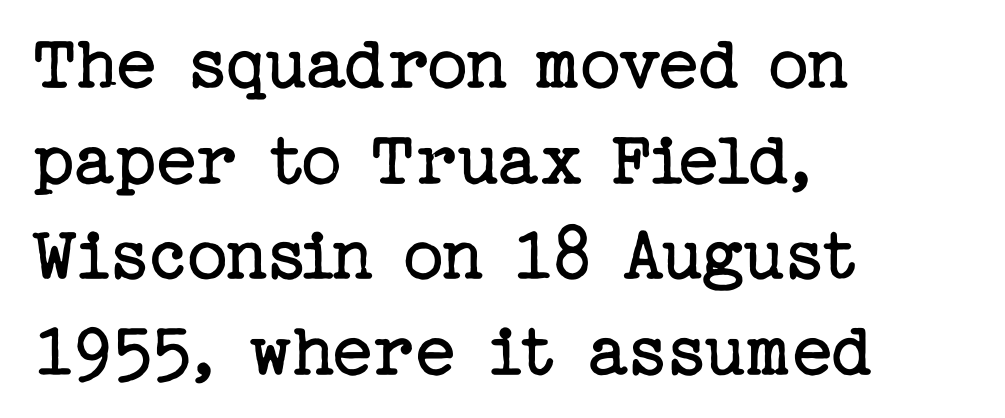
{"serif": "yes", "italic": "no", "bold": "no", "weight": "regular", "width": "normal", "stroke_contrast": "low", "x_height": "medium", "underline": "no", "align": "left", "line_spacing_ratio": 1.21, "letter_spacing": "normal", "letter_spacing_em": 0.0, "glyph_px": 79}
